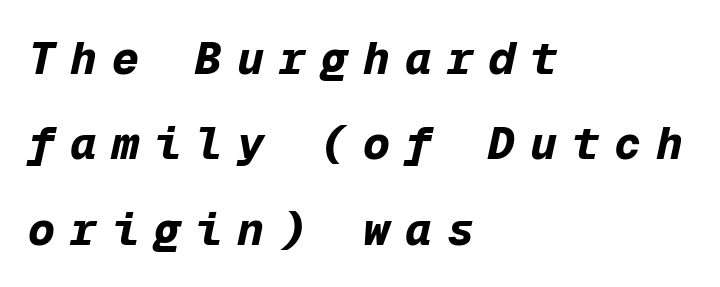
Q: Is the text bold? A: Yes.
Q: Is the text italic (slanted)? A: Yes, it leans right by about 12 degrees.
Q: Is the text underlined? A: No.
Q: How is the paragraph aligned? A: Left-aligned.
Q: Is the spacing between letters normal or unusually wide? A: Unusually wide.
Q: Is the spacing between lines tight, normal or loose? A: Loose.
Q: Width (condensed, normal, or wide)? A: Normal.
Q: Stroke contrast? A: Low.
Q: x-height? A: Medium.
Q: Monospaced? A: Yes.
